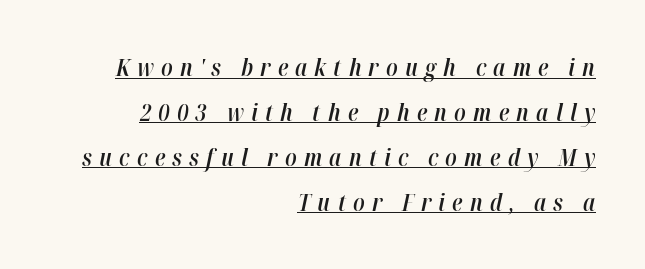
Q: Is the text bold? A: Semi-bold.
Q: Is the text italic (slanted)? A: Yes, it leans right by about 12 degrees.
Q: Is the text underlined? A: Yes.
Q: How is the paragraph aligned? A: Right-aligned.
Q: Is the spacing between letters normal or unusually wide? A: Unusually wide.
